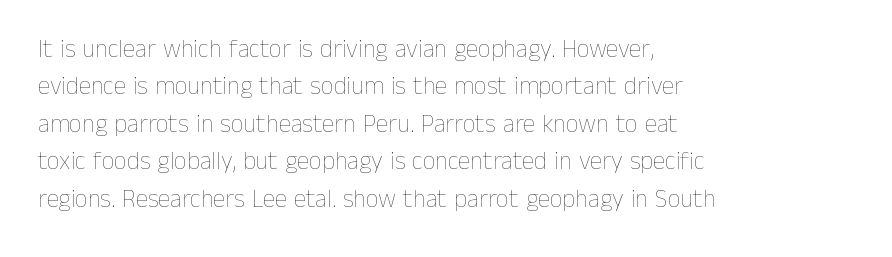
{"italic": "no", "bold": "no", "underline": "no", "align": "left", "line_spacing": "normal", "line_spacing_ratio": 1.5, "letter_spacing": "normal", "letter_spacing_em": 0.0, "glyph_px": 25}
